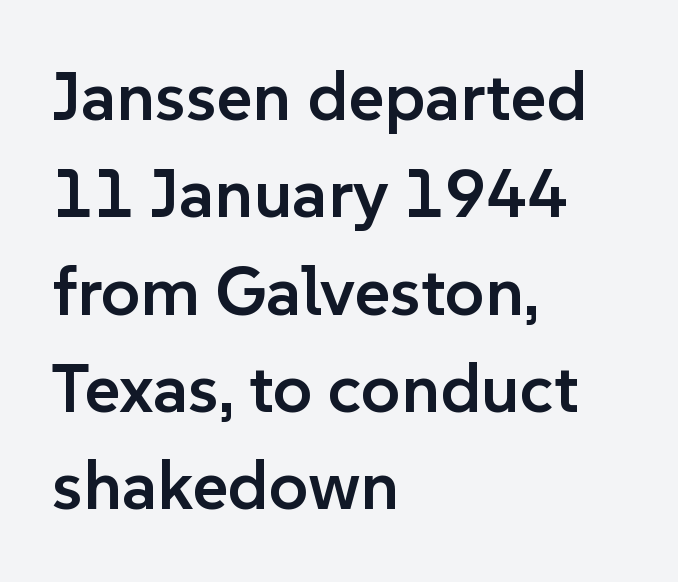
Q: Is the text bold? A: Semi-bold.
Q: Is the text italic (slanted)? A: No, it is upright.
Q: Is the typeface a serif or a sans-serif typeface? A: Sans-serif.
Q: Is the text underlined? A: No.
Q: How is the paragraph aligned? A: Left-aligned.
Q: Is the spacing between letters normal or unusually wide? A: Normal.
Q: Is the spacing between lines tight, normal or loose? A: Normal.
Q: Width (condensed, normal, or wide)? A: Normal.
Q: Stroke contrast? A: Low.
Q: x-height? A: Medium.
Q: Monospaced? A: No.
